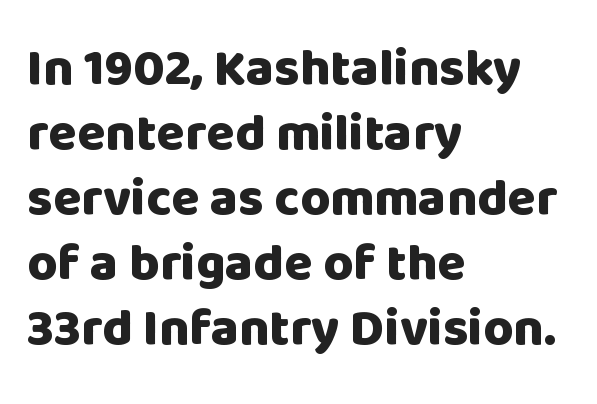
The image shows 52 px heavy sans-serif type, upright; set left-aligned, normal line spacing (1.25x), normal letter spacing, not underlined; low stroke contrast and a large x-height.
